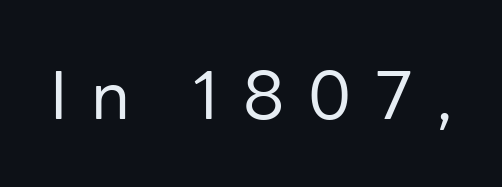
Q: Is the text bold? A: No.
Q: Is the text italic (slanted)? A: No, it is upright.
Q: Is the typeface a serif or a sans-serif typeface? A: Sans-serif.
Q: Is the text underlined? A: No.
Q: Is the spacing between letters normal or unusually wide? A: Unusually wide.
Q: Width (condensed, normal, or wide)? A: Normal.
Q: Stroke contrast? A: Low.
Q: x-height? A: Medium.
Q: Monospaced? A: No.
